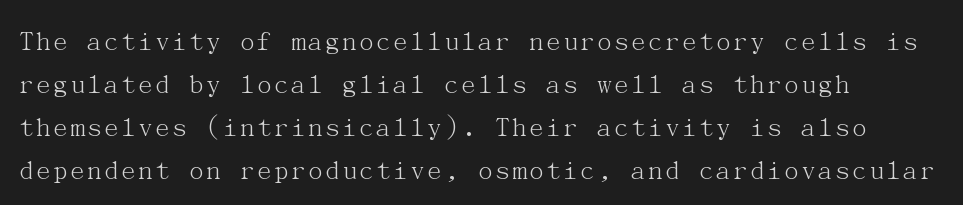
{"serif": "yes", "italic": "no", "bold": "no", "weight": "light", "width": "normal", "stroke_contrast": "medium", "x_height": "medium", "underline": "no", "align": "left", "line_spacing": "normal", "line_spacing_ratio": 1.48, "letter_spacing": "normal", "letter_spacing_em": 0.0, "glyph_px": 29}
